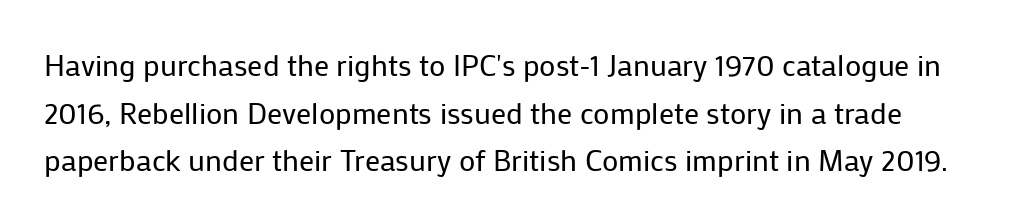
The image shows 30 px regular-weight sans-serif type, upright; set normal line spacing (1.59x), normal letter spacing, not underlined; low stroke contrast and a medium x-height.
